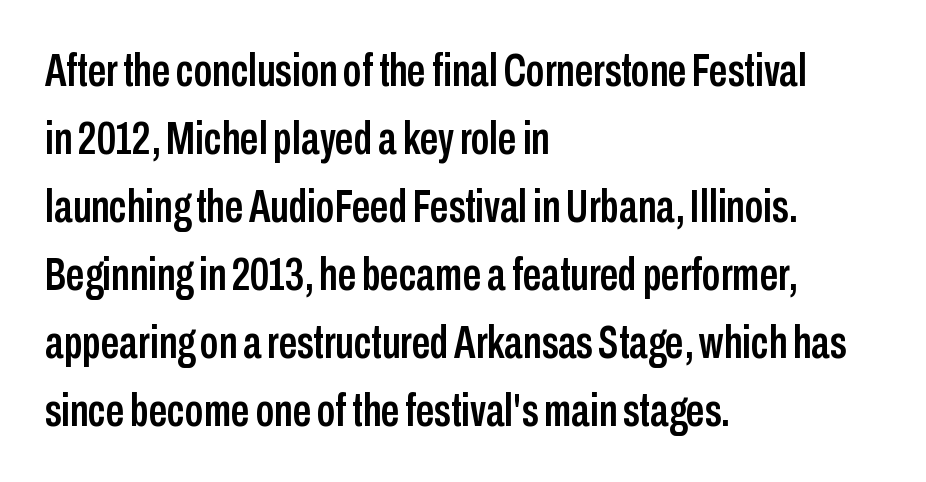
The rendering keeps characters at their native spacing. Underline: absent. Where is the straight margin? On the left. Each letter's strokes conclude bluntly, with no projecting serifs. Note the varied advance widths — an 'i' is clearly narrower than an 'm'.
